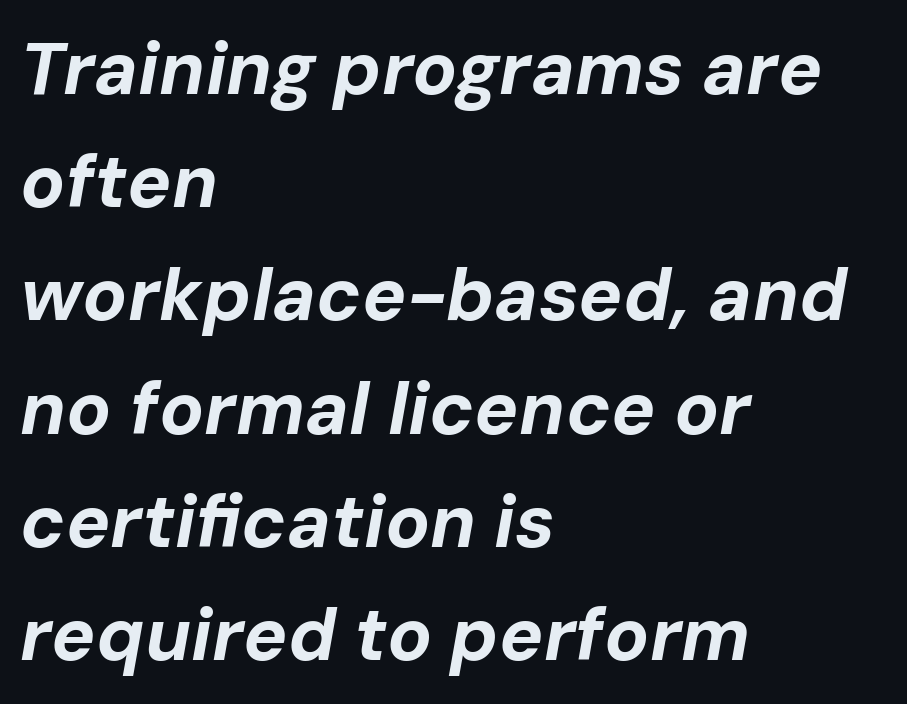
Q: Is the text bold? A: Yes.
Q: Is the text italic (slanted)? A: Yes, it leans right by about 10 degrees.
Q: Is the text underlined? A: No.
Q: How is the paragraph aligned? A: Left-aligned.
Q: Is the spacing between letters normal or unusually wide? A: Normal.
Q: Is the spacing between lines tight, normal or loose? A: Normal.
Q: Width (condensed, normal, or wide)? A: Normal.
Q: Stroke contrast? A: Low.
Q: x-height? A: Medium.
Q: Monospaced? A: No.
